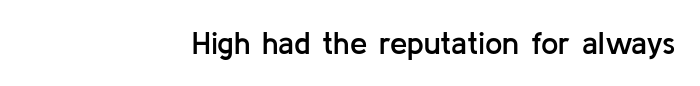
What stands out about the letter spacing? Nothing — it is the standard amount. This is the regular roman posture of the typeface. Right-aligned paragraph, ragged on the left. Caption: semibold face, moderately heavy strokes. A typesetter would call this proportional, since set widths differ per character. Stroke terminals: plain, sans-serif.
